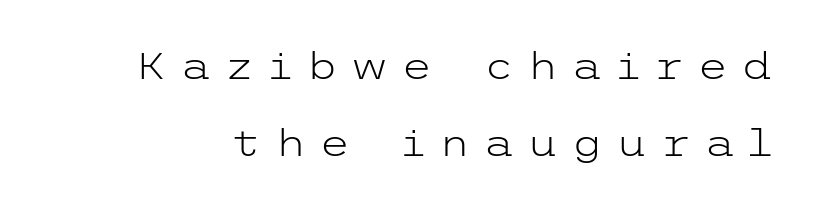
{"serif": "no", "italic": "no", "bold": "no", "weight": "light", "width": "wide", "stroke_contrast": "low", "x_height": "medium", "underline": "no", "line_spacing": "loose", "line_spacing_ratio": 2.14, "letter_spacing": "wide", "letter_spacing_em": 0.35, "glyph_px": 36}
